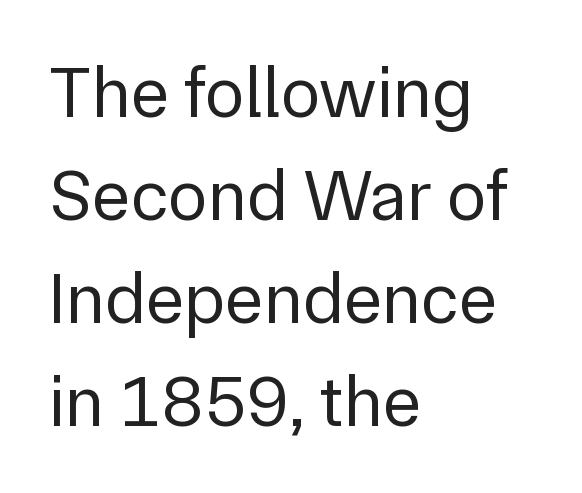
The image shows 73 px regular-weight sans-serif type, upright; set left-aligned, normal line spacing (1.41x), normal letter spacing, not underlined; low stroke contrast and a medium x-height.
